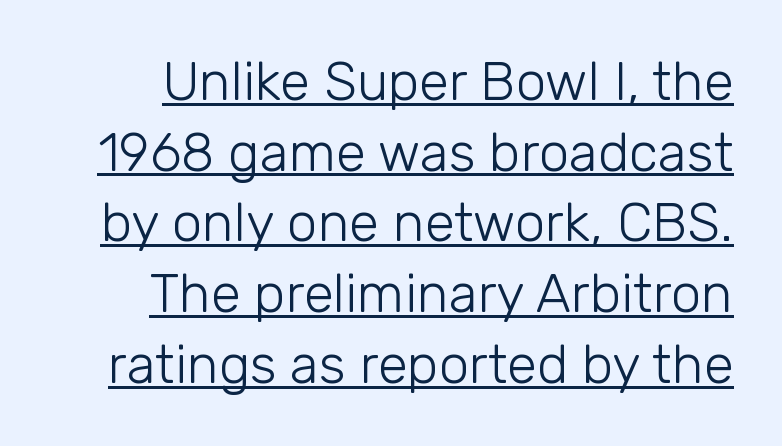
Q: Is the text bold? A: No.
Q: Is the text italic (slanted)? A: No, it is upright.
Q: Is the typeface a serif or a sans-serif typeface? A: Sans-serif.
Q: Is the text underlined? A: Yes.
Q: Is the spacing between letters normal or unusually wide? A: Normal.
Q: Is the spacing between lines tight, normal or loose? A: Normal.
Q: Width (condensed, normal, or wide)? A: Normal.
Q: Stroke contrast? A: Low.
Q: x-height? A: Medium.
Q: Monospaced? A: No.
